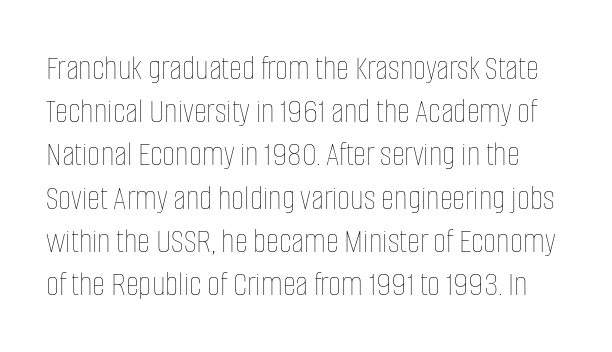
Q: Is the text bold? A: No.
Q: Is the text italic (slanted)? A: No, it is upright.
Q: Is the text underlined? A: No.
Q: Is the spacing between letters normal or unusually wide? A: Normal.
Q: Width (condensed, normal, or wide)? A: Condensed.
Q: Stroke contrast? A: Low.
Q: x-height? A: Large.
Q: Monospaced? A: No.
